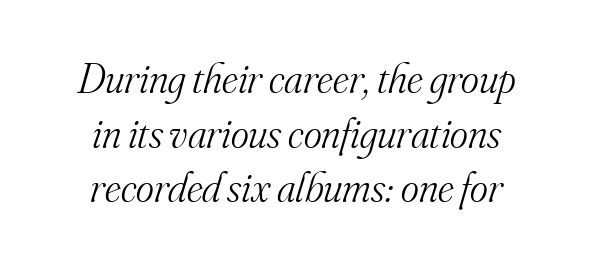
The text carries the slant typical of an italic or oblique font. One-word summary of the alignment: center. No heavy texture on the line: the type isn't bold. Nothing unusual about the tracking: characters are spaced as the font intends. The type family on display is of the serif kind. Descenders hang freely into open space.
